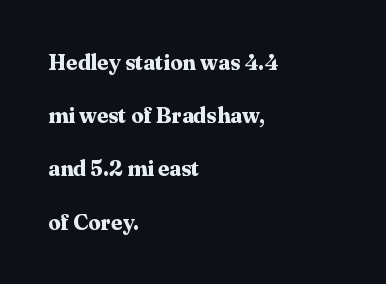
The image shows 22 px bold type, upright; set left-aligned, loose line spacing (2.42x), normal letter spacing, not underlined.
